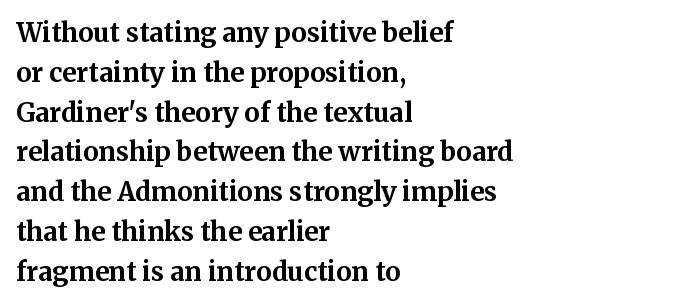
Plenty of ink on the page — the face is bold. Vertical spacing — default. Descenders hang freely into open space. All the whitespace from short lines collects on the right. This rendering leaves character spacing at its baseline value. Do the letters lean? They stand straight.
